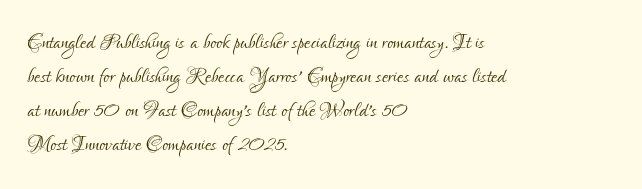
Q: Is the text bold? A: No.
Q: Is the text italic (slanted)? A: Yes.
Q: Is the typeface a serif or a sans-serif typeface? A: Sans-serif.
Q: Is the text underlined? A: No.
Q: How is the paragraph aligned? A: Left-aligned.
Q: Is the spacing between letters normal or unusually wide? A: Normal.
Q: Width (condensed, normal, or wide)? A: Condensed.
Q: Stroke contrast? A: Low.
Q: x-height? A: Small.
Q: Monospaced? A: No.
